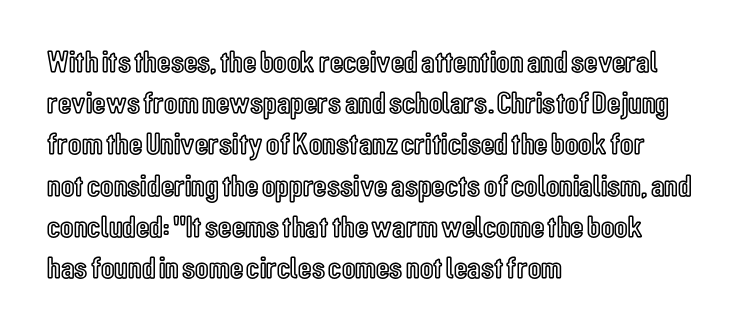
The image shows 31 px condensed type, upright; set left-aligned, normal line spacing (1.33x), normal letter spacing, not underlined; a medium x-height.
